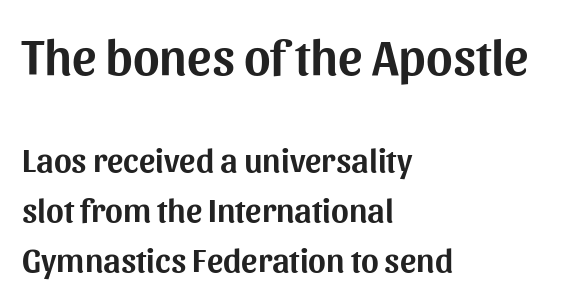
Q: Is the text italic (slanted)? A: No, it is upright.
Q: Is the typeface a serif or a sans-serif typeface? A: Sans-serif.
Q: Is the text underlined? A: No.
Q: How is the paragraph aligned? A: Left-aligned.
Q: Is the spacing between letters normal or unusually wide? A: Normal.
Q: Is the spacing between lines tight, normal or loose? A: Normal.
Q: Which block of text is set in a larger size, the first (top) or the second (bottom)? A: The first (top) one.
Q: Width (condensed, normal, or wide)? A: Normal.
Q: Stroke contrast? A: Medium.
Q: x-height? A: Medium.
Q: Monospaced? A: No.
